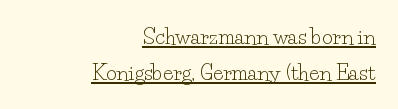
Right-aligned paragraph, ragged on the left. Each stroke keeps to a modest, everyday thickness or less. Standard letterfit; no display-style spreading of the glyphs. The glyphs are accompanied by a horizontal stroke just below them. Do the letters lean? They stand straight.
